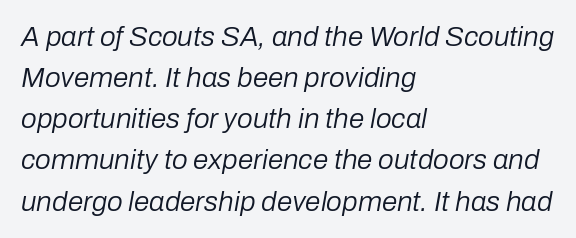
Q: Is the text bold? A: No.
Q: Is the text italic (slanted)? A: Yes, it leans right by about 10 degrees.
Q: Is the text underlined? A: No.
Q: How is the paragraph aligned? A: Left-aligned.
Q: Is the spacing between letters normal or unusually wide? A: Normal.
Q: Is the spacing between lines tight, normal or loose? A: Normal.
Q: Width (condensed, normal, or wide)? A: Normal.
Q: Stroke contrast? A: Low.
Q: x-height? A: Medium.
Q: Monospaced? A: No.
